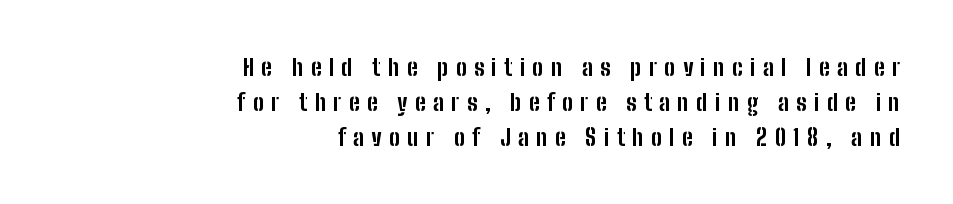
{"italic": "no", "bold": "yes", "underline": "no", "align": "right", "line_spacing": "normal", "line_spacing_ratio": 1.52, "letter_spacing": "wide", "letter_spacing_em": 0.32, "glyph_px": 23}
